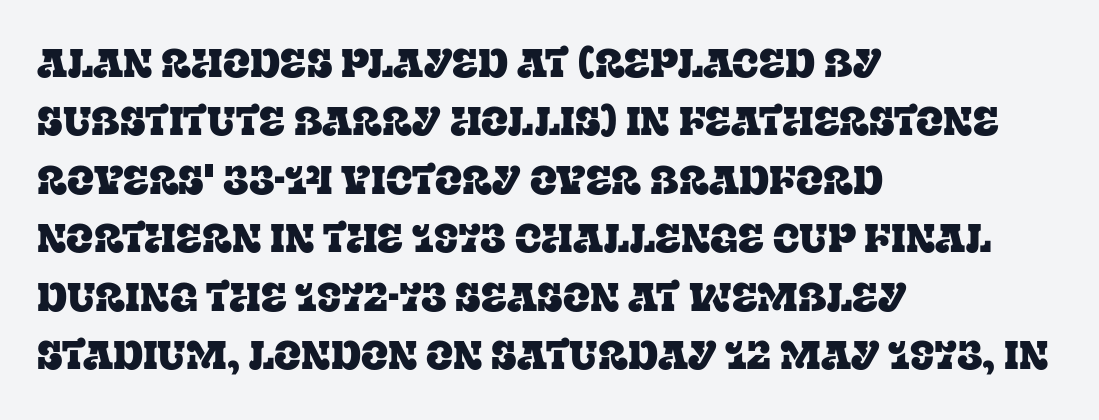
The image shows 40 px serif type, upright; set left-aligned, normal line spacing (1.46x), normal letter spacing, not underlined; low stroke contrast and a large x-height.
